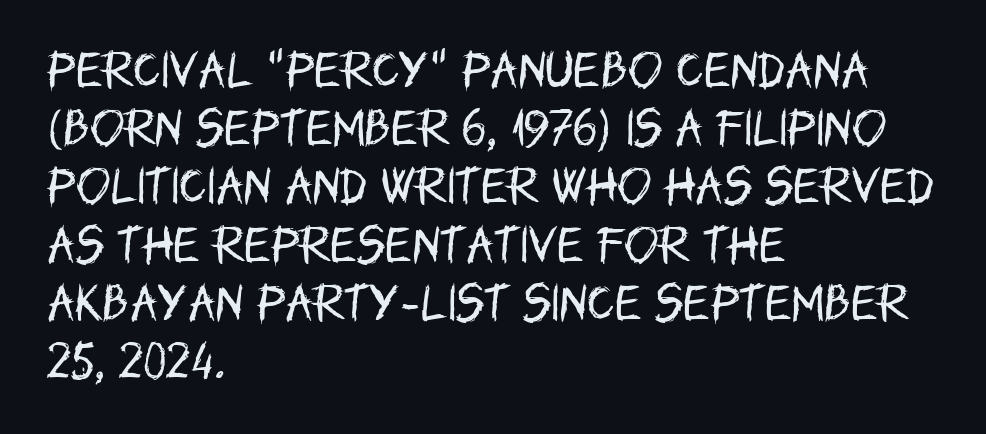
{"serif": "no", "italic": "no", "bold": "no", "weight": "regular", "width": "condensed", "stroke_contrast": "low", "x_height": "large", "monospaced": "no", "underline": "no", "align": "left", "line_spacing": "normal", "line_spacing_ratio": 1.42, "letter_spacing": "normal", "letter_spacing_em": 0.0, "glyph_px": 41}
